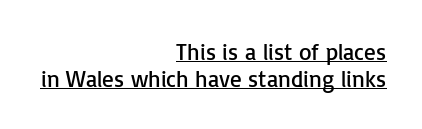
Q: Is the text bold? A: No.
Q: Is the text italic (slanted)? A: No, it is upright.
Q: Is the text underlined? A: Yes.
Q: How is the paragraph aligned? A: Right-aligned.
Q: Is the spacing between letters normal or unusually wide? A: Normal.
